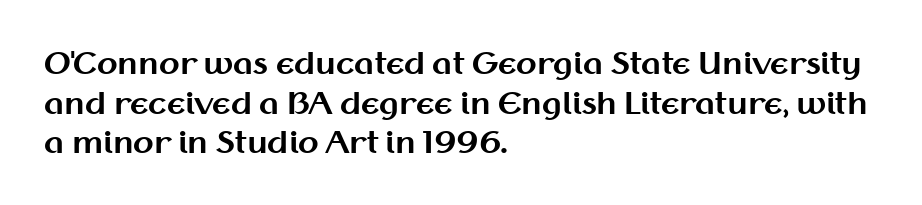
Q: Is the text bold? A: Yes.
Q: Is the text italic (slanted)? A: No, it is upright.
Q: Is the typeface a serif or a sans-serif typeface? A: Sans-serif.
Q: Is the text underlined? A: No.
Q: How is the paragraph aligned? A: Left-aligned.
Q: Is the spacing between letters normal or unusually wide? A: Normal.
Q: Is the spacing between lines tight, normal or loose? A: Normal.
Q: Width (condensed, normal, or wide)? A: Normal.
Q: Stroke contrast? A: Medium.
Q: x-height? A: Medium.
Q: Monospaced? A: No.
